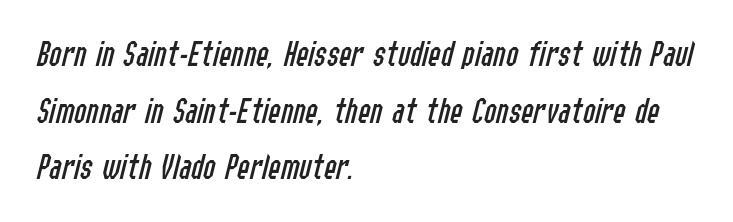
Q: Is the text bold? A: No.
Q: Is the text italic (slanted)? A: Yes, it leans right by about 14 degrees.
Q: Is the text underlined? A: No.
Q: How is the paragraph aligned? A: Left-aligned.
Q: Is the spacing between letters normal or unusually wide? A: Normal.
Q: Is the spacing between lines tight, normal or loose? A: Normal.
Q: Width (condensed, normal, or wide)? A: Condensed.
Q: Stroke contrast? A: Low.
Q: x-height? A: Medium.
Q: Monospaced? A: No.
